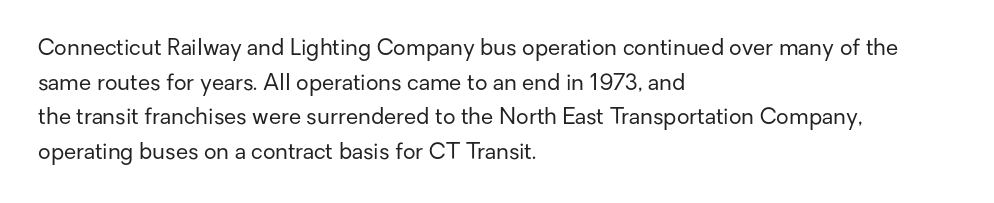
The image shows 22 px text type, upright; set left-aligned, normal line spacing (1.57x), normal letter spacing, not underlined.
